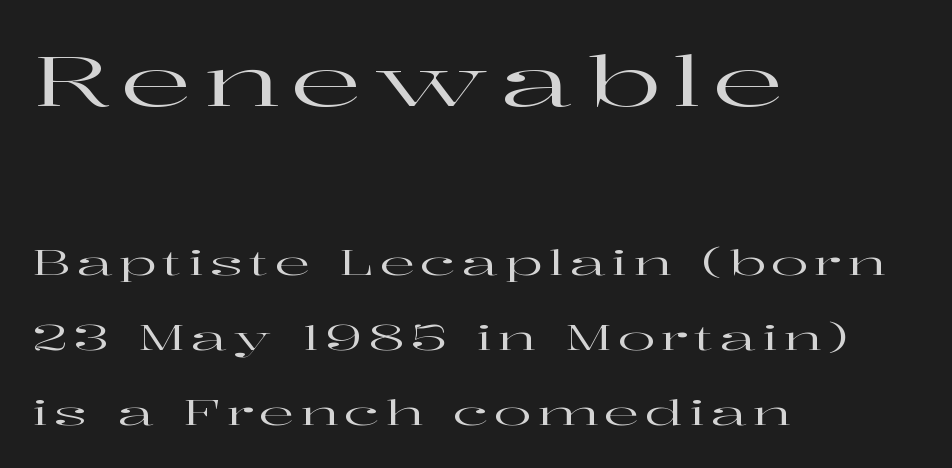
The block of text is sparse from top to bottom, with ample space between rows. The lines in this sample share a left origin and differ only in where they stop. A serif font was chosen for this passage. A student would notice the top passage is typeset larger than what follows.
